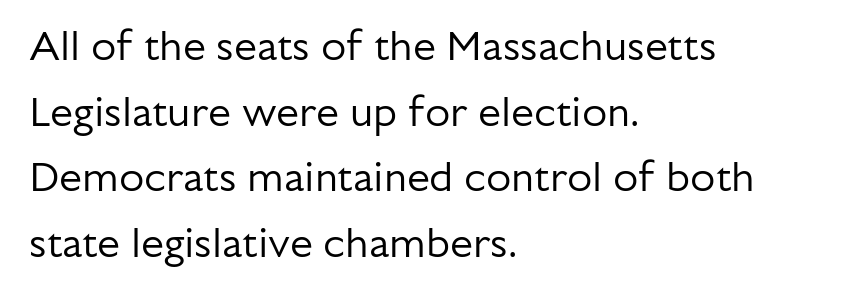
The image shows 41 px regular-weight sans-serif type, upright; set left-aligned, normal line spacing (1.6x), normal letter spacing, not underlined; low stroke contrast and a medium x-height.
